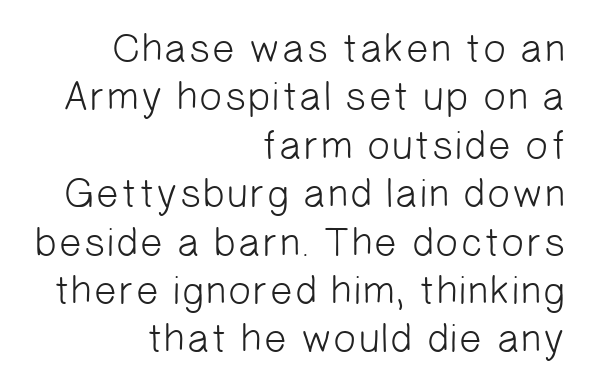
Q: Is the text bold? A: No.
Q: Is the typeface a serif or a sans-serif typeface? A: Sans-serif.
Q: Is the text underlined? A: No.
Q: How is the paragraph aligned? A: Right-aligned.
Q: Is the spacing between letters normal or unusually wide? A: Normal.
Q: Width (condensed, normal, or wide)? A: Normal.
Q: Stroke contrast? A: Low.
Q: x-height? A: Medium.
Q: Monospaced? A: No.
